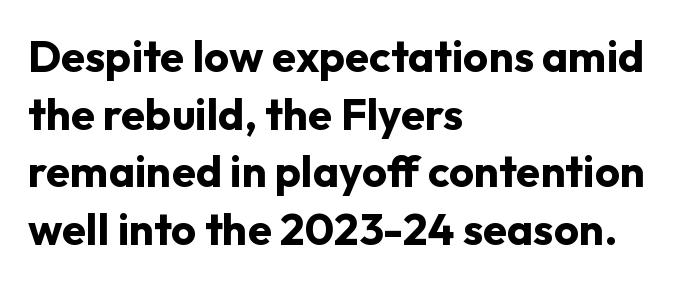
The image shows 44 px bold sans-serif type, upright; set left-aligned, normal line spacing (1.31x), normal letter spacing, not underlined; low stroke contrast and a medium x-height.
